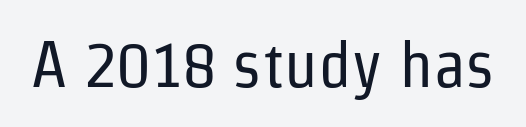
The image shows 66 px regular-weight, condensed sans-serif type, upright; set normal letter spacing, not underlined; low stroke contrast and a medium x-height.
